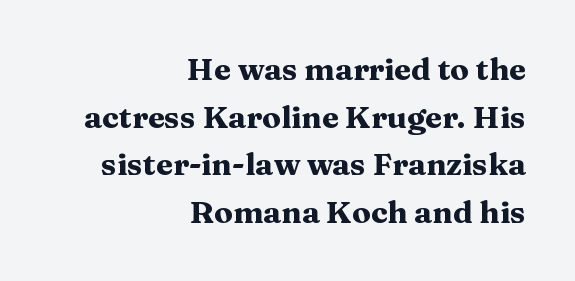
Q: Is the text bold? A: Yes.
Q: Is the text italic (slanted)? A: No, it is upright.
Q: Is the typeface a serif or a sans-serif typeface? A: Serif.
Q: Is the text underlined? A: No.
Q: How is the paragraph aligned? A: Right-aligned.
Q: Is the spacing between letters normal or unusually wide? A: Normal.
Q: Is the spacing between lines tight, normal or loose? A: Normal.
Q: Width (condensed, normal, or wide)? A: Wide.
Q: Stroke contrast? A: Medium.
Q: x-height? A: Medium.
Q: Monospaced? A: No.
